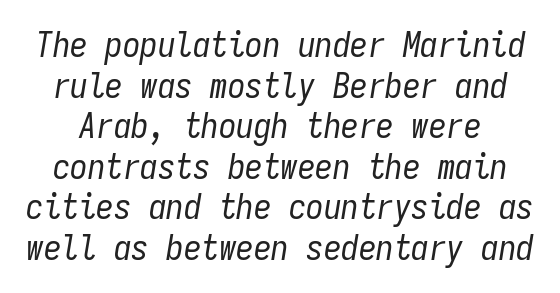
Q: Is the text bold? A: No.
Q: Is the text italic (slanted)? A: Yes, it leans right by about 9 degrees.
Q: Is the text underlined? A: No.
Q: Is the spacing between letters normal or unusually wide? A: Normal.
Q: Width (condensed, normal, or wide)? A: Condensed.
Q: Stroke contrast? A: Low.
Q: x-height? A: Medium.
Q: Monospaced? A: Yes.
